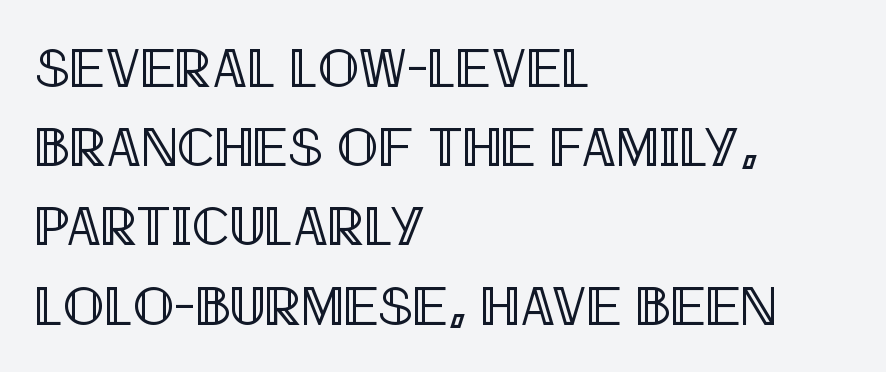
Compared with typical body copy, the letter spacing here is the same. The lettering stays uniformly vertical, giving the passage a roman look. No word sits above an underline. One glance says typical: line gaps are just what's usual. The rendering uses natural spacing where letterforms have individual widths. Compared with a centered layout, this one pins lines to the left instead.
